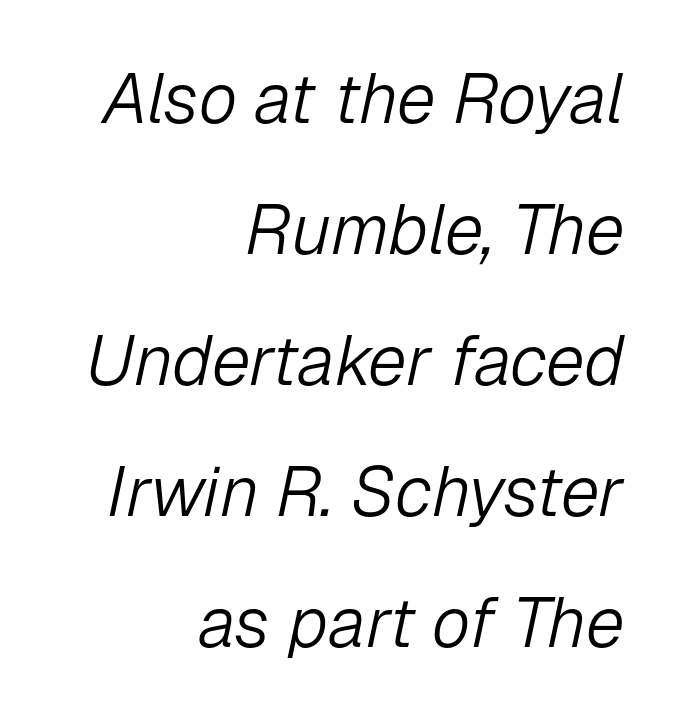
{"italic": "yes", "lean": "right", "slant_degrees": 12, "bold": "no", "weight": "light", "width": "normal", "stroke_contrast": "low", "x_height": "medium", "monospaced": "no", "underline": "no", "align": "right", "line_spacing_ratio": 1.87, "letter_spacing": "normal", "letter_spacing_em": 0.0, "glyph_px": 70}
